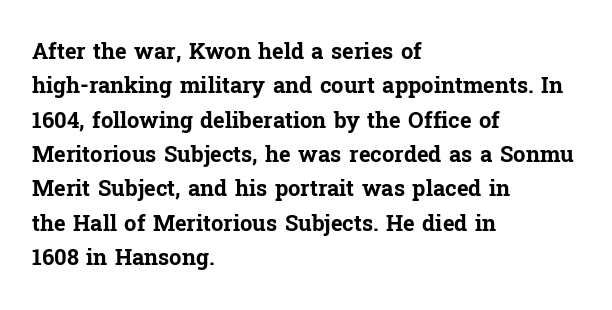
{"italic": "no", "bold": "yes", "underline": "no", "align": "left", "line_spacing": "normal", "line_spacing_ratio": 1.56, "letter_spacing": "normal", "letter_spacing_em": 0.0, "glyph_px": 22}
